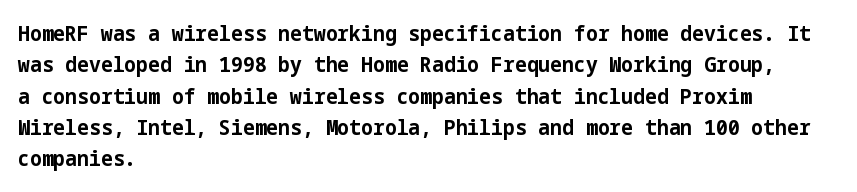
The passage shown is emphatically bold. The specimen reads as upright at a glance. Alignment: flush left. What stands out about the letter spacing? Nothing — it is the standard amount. The block of text has a typical density, with ordinary space between rows. The words here are not underlined.
